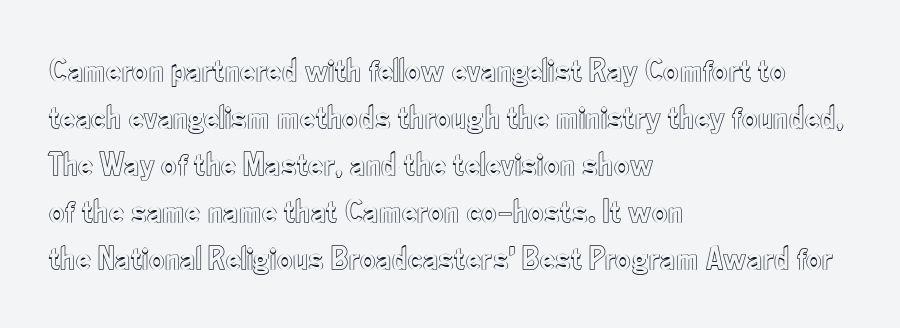
{"italic": "no", "width": "condensed", "x_height": "small", "monospaced": "no", "underline": "no", "align": "left", "line_spacing": "normal", "line_spacing_ratio": 1.38, "letter_spacing": "normal", "letter_spacing_em": 0.0, "glyph_px": 34}
